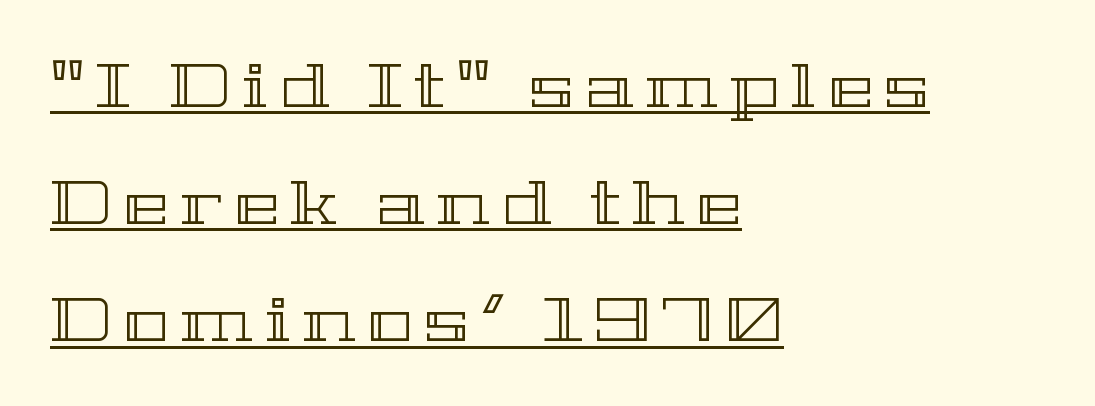
Like a heading marked for emphasis, these lines bear an underscore. Here the designer chose a conventional face with non-uniform glyph widths. The space between consecutive lines is lavish. Visually the block forms a straight wall on the left and a jagged coastline on the right.
